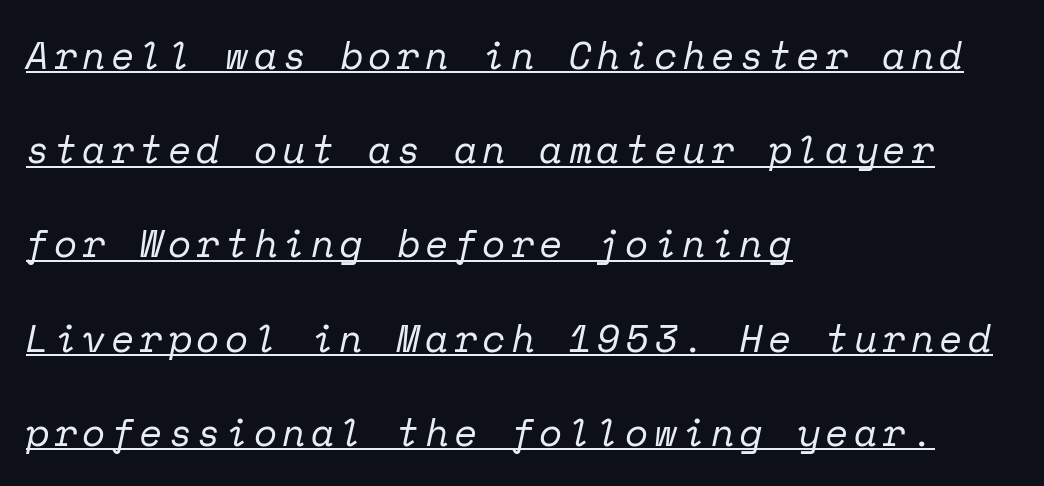
{"serif": "yes", "italic": "yes", "lean": "right", "slant_degrees": 12, "bold": "no", "weight": "regular", "width": "normal", "stroke_contrast": "low", "x_height": "medium", "monospaced": "yes", "underline": "yes", "align": "left", "line_spacing": "loose", "line_spacing_ratio": 2.48, "glyph_px": 38}
